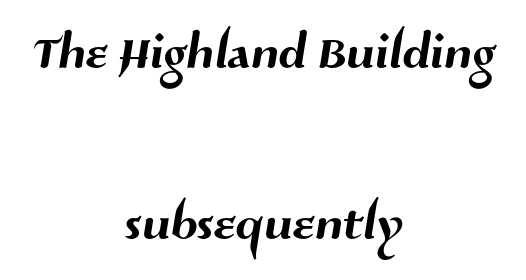
{"serif": "no", "width": "normal", "stroke_contrast": "medium", "x_height": "medium", "monospaced": "no", "underline": "no", "align": "center", "line_spacing": "loose", "line_spacing_ratio": 2.41, "letter_spacing": "normal", "letter_spacing_em": 0.0, "glyph_px": 71}
